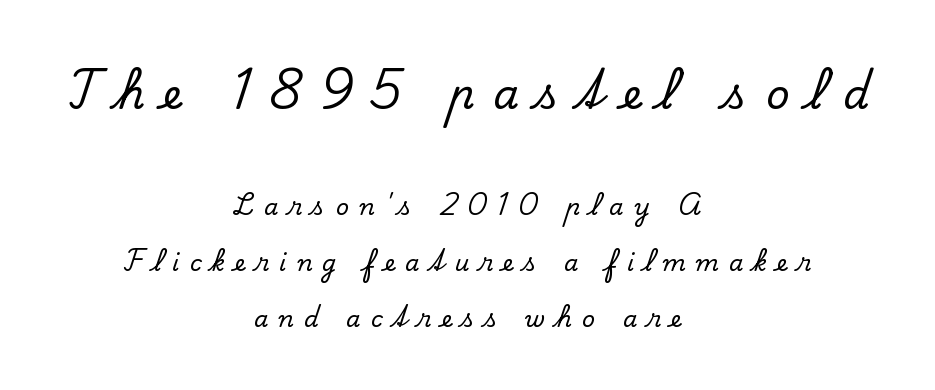
I'd call this a serif setting — the letters wear small feet. In this sample the first text group is rendered at the bigger scale. You could only call the tracking loose — the letters float apart. One glance says open: line gaps are wider than usual. The passage shown is typed in a proportional face where columns would drift. The passage is arranged like a title page — every line centered.
